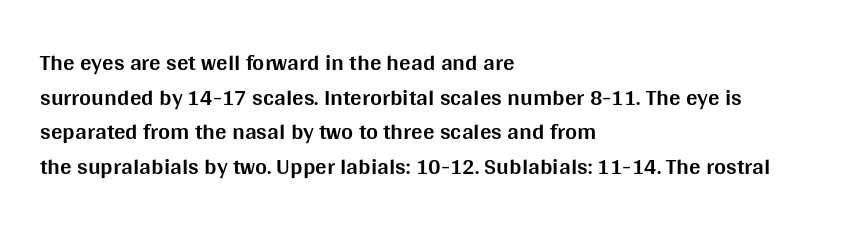
Q: Is the text bold? A: Yes.
Q: Is the text italic (slanted)? A: No, it is upright.
Q: Is the text underlined? A: No.
Q: How is the paragraph aligned? A: Left-aligned.
Q: Is the spacing between letters normal or unusually wide? A: Normal.
Q: Is the spacing between lines tight, normal or loose? A: Normal.
